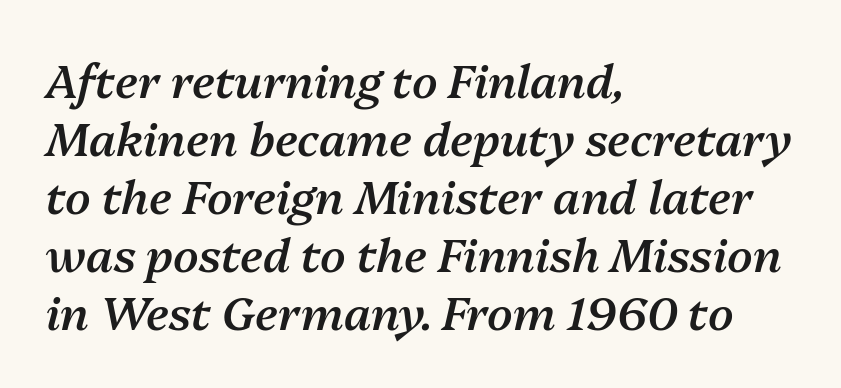
Q: Is the text bold? A: Semi-bold.
Q: Is the text italic (slanted)? A: Yes, it leans right by about 13 degrees.
Q: Is the text underlined? A: No.
Q: How is the paragraph aligned? A: Left-aligned.
Q: Is the spacing between letters normal or unusually wide? A: Normal.
Q: Is the spacing between lines tight, normal or loose? A: Normal.
Q: Width (condensed, normal, or wide)? A: Normal.
Q: Stroke contrast? A: Medium.
Q: x-height? A: Medium.
Q: Monospaced? A: No.
